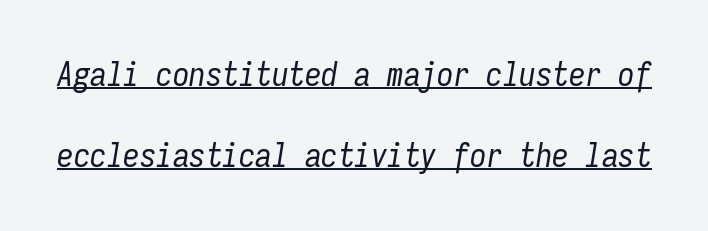
{"italic": "yes", "lean": "right", "slant_degrees": 9, "bold": "no", "weight": "regular", "width": "condensed", "stroke_contrast": "low", "x_height": "medium", "monospaced": "yes", "underline": "yes", "line_spacing": "loose", "line_spacing_ratio": 2.44, "letter_spacing": "normal", "letter_spacing_em": 0.0, "glyph_px": 33}
